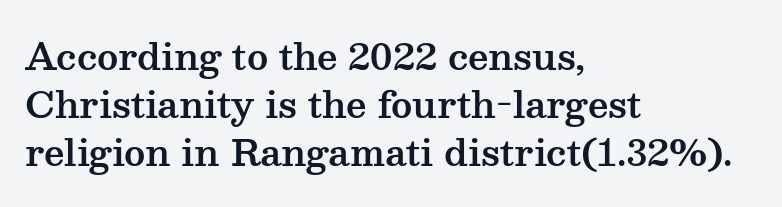
{"serif": "yes", "italic": "no", "width": "wide", "stroke_contrast": "medium", "x_height": "medium", "monospaced": "no", "underline": "no", "align": "left", "line_spacing": "normal", "line_spacing_ratio": 1.33, "letter_spacing": "normal", "letter_spacing_em": 0.0, "glyph_px": 36}
